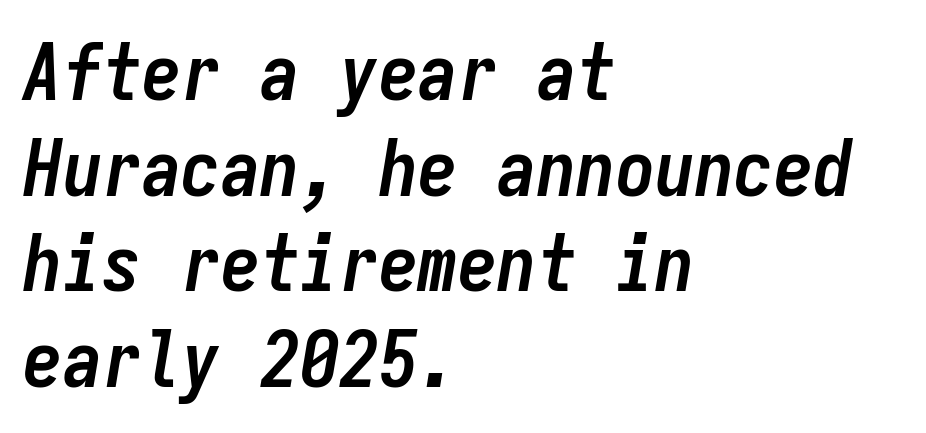
Letter spacing: default. Which margin do the lines hug? The left one — the right edge is uneven. Each letter, wide or thin by design, is forced into the same width here. Characters are canted at an angle relative to the baseline's perpendicular. Chunky letters — that's bold for sure. Unmarked baselines from the first word to the last.
